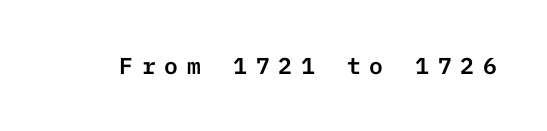
The image shows 23 px text type, upright; set unusually wide letter spacing (+0.39 em), not underlined.
